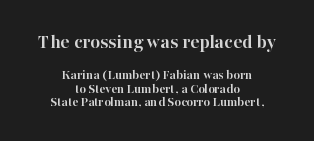
{"italic": "no", "bold": "yes", "underline": "no", "align": "center", "line_spacing": "tight", "line_spacing_ratio": 0.97, "letter_spacing": "normal", "letter_spacing_em": 0.0, "larger_block": "first", "size_ratio": 1.5, "glyph_px": 21}
